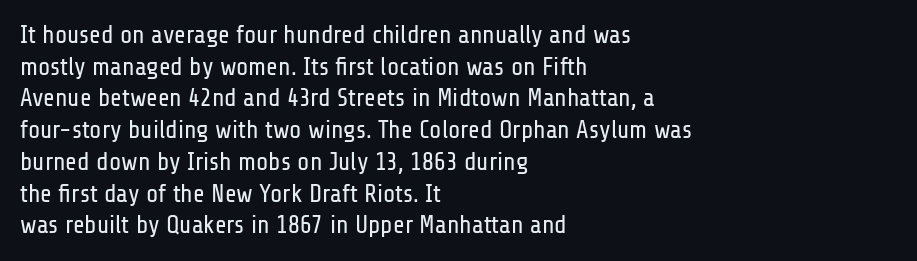
The characters are drawn with everyday or finer stroke widths. The string is rendered with underlining switched off. Leading matches the norm, producing a regular column. This sample uses plain, unmodified letter spacing.
